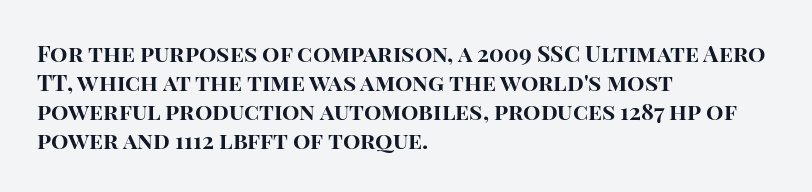
{"italic": "no", "bold": "yes", "underline": "no", "align": "left", "line_spacing": "normal", "line_spacing_ratio": 1.26, "letter_spacing": "normal", "letter_spacing_em": 0.0, "glyph_px": 23}
